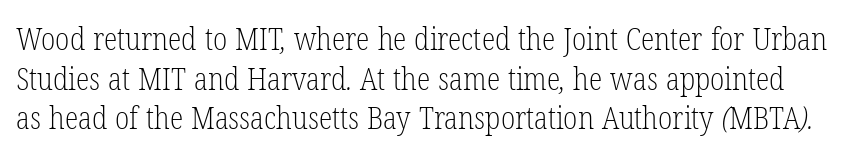
{"serif": "yes", "bold": "no", "weight": "light", "width": "condensed", "stroke_contrast": "low", "x_height": "medium", "monospaced": "no", "underline": "no", "line_spacing": "normal", "line_spacing_ratio": 1.28, "letter_spacing": "normal", "letter_spacing_em": 0.0, "glyph_px": 31}
